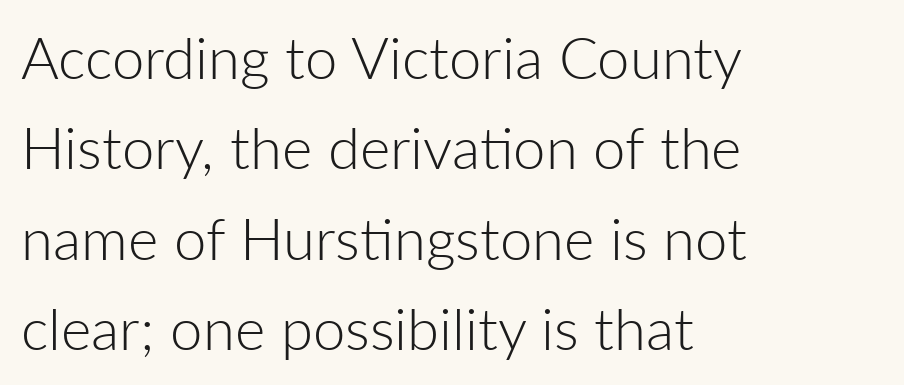
The image shows 58 px light sans-serif type, upright; set left-aligned, normal line spacing (1.56x), normal letter spacing, not underlined; low stroke contrast and a medium x-height.
